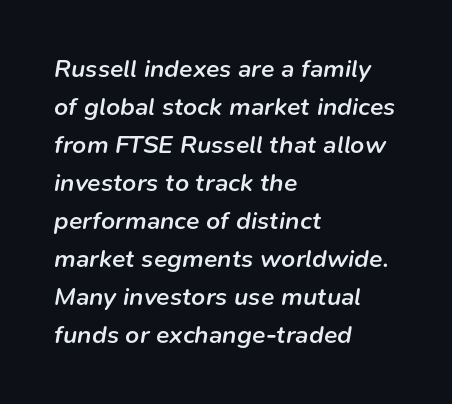
Q: Is the text bold? A: Semi-bold.
Q: Is the text italic (slanted)? A: Yes, it leans right by about 9 degrees.
Q: Is the text underlined? A: No.
Q: How is the paragraph aligned? A: Left-aligned.
Q: Is the spacing between letters normal or unusually wide? A: Normal.
Q: Is the spacing between lines tight, normal or loose? A: Normal.
